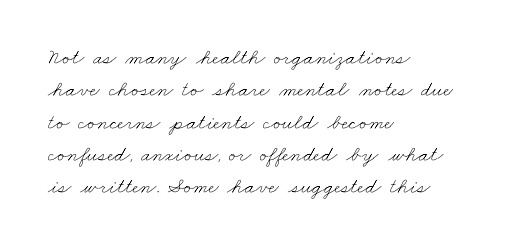
{"bold": "no", "underline": "no", "align": "left", "line_spacing": "normal", "line_spacing_ratio": 1.47, "letter_spacing": "normal", "letter_spacing_em": 0.0, "glyph_px": 22}
